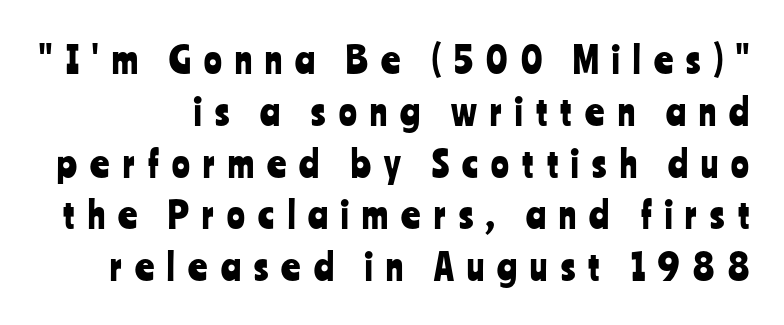
Q: Is the text italic (slanted)? A: No, it is upright.
Q: Is the typeface a serif or a sans-serif typeface? A: Sans-serif.
Q: Is the text underlined? A: No.
Q: Is the spacing between letters normal or unusually wide? A: Unusually wide.
Q: Is the spacing between lines tight, normal or loose? A: Normal.
Q: Width (condensed, normal, or wide)? A: Condensed.
Q: Stroke contrast? A: Low.
Q: x-height? A: Medium.
Q: Monospaced? A: No.
